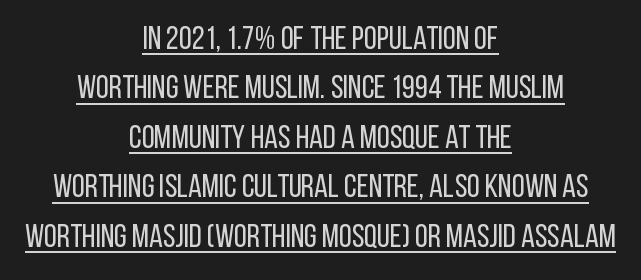
A typesetter would label this face a sans. Tracking value appears to be zero — textbook default spacing. These lines are rendered in a variable-pitch font. Which margin do the lines hug? Neither — every line sits in the middle. Caption: face not bold, strokes unweighted. Underlining? Definitely there.
